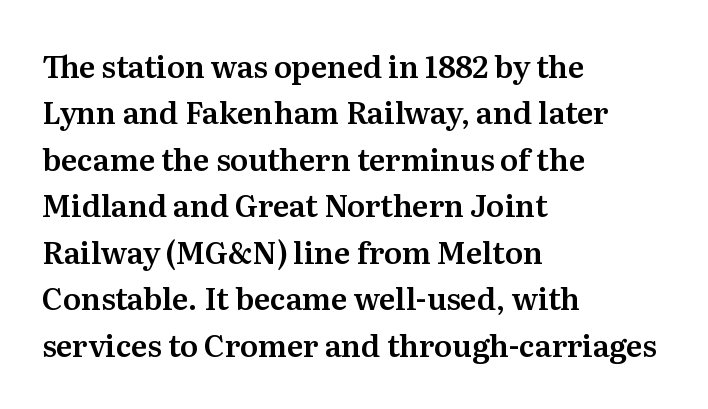
What's the leading like? Ordinary, nothing unusual. Do the characters align in a grid? No, the font is proportional. Rendered with straight, roman letterforms. Unmarked baselines from the first word to the last.
